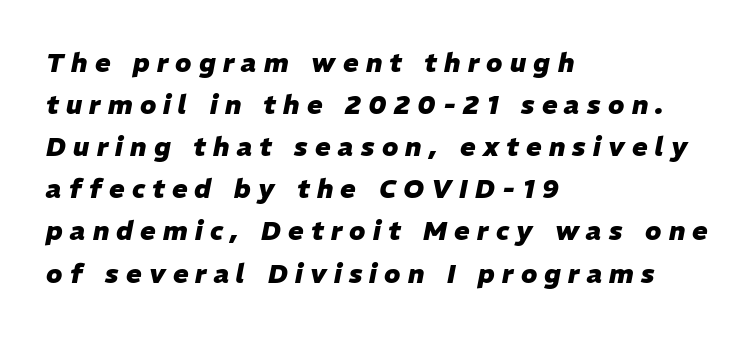
Caption: bold face, heavy strokes. Between one letter and the next there's a generous, obvious gap. The text carries the slant typical of an italic or oblique font. The rag falls on the right side of this text block. Baseline-to-baseline distance is the conventional proportion of letter height.
